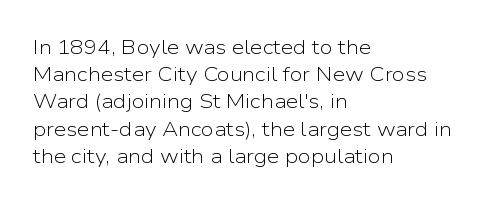
{"italic": "no", "bold": "no", "underline": "no", "align": "left", "line_spacing": "normal", "line_spacing_ratio": 1.36, "letter_spacing": "normal", "letter_spacing_em": 0.0, "glyph_px": 20}
